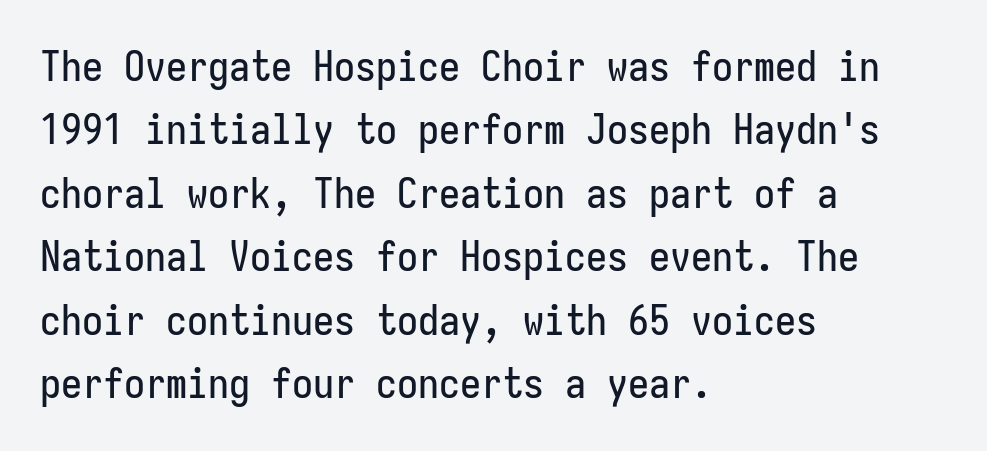
Q: Is the text italic (slanted)? A: No, it is upright.
Q: Is the typeface a serif or a sans-serif typeface? A: Sans-serif.
Q: Is the text underlined? A: No.
Q: How is the paragraph aligned? A: Left-aligned.
Q: Is the spacing between letters normal or unusually wide? A: Normal.
Q: Is the spacing between lines tight, normal or loose? A: Normal.
Q: Width (condensed, normal, or wide)? A: Condensed.
Q: Stroke contrast? A: Low.
Q: x-height? A: Medium.
Q: Monospaced? A: Yes.
